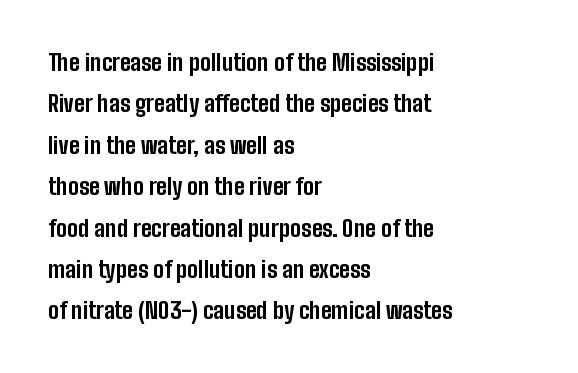
The image shows 23 px bold type, upright; set left-aligned, line spacing 1.8x, normal letter spacing, not underlined.
